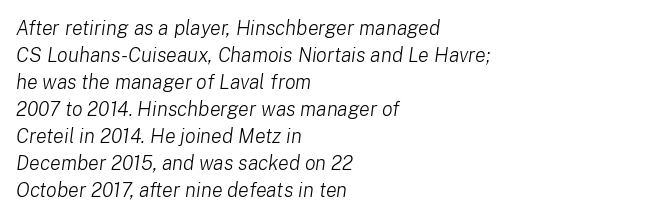
{"italic": "yes", "lean": "right", "slant_degrees": 8, "bold": "no", "underline": "no", "align": "left", "line_spacing": "normal", "line_spacing_ratio": 1.35, "letter_spacing": "normal", "letter_spacing_em": 0.0, "glyph_px": 20}
